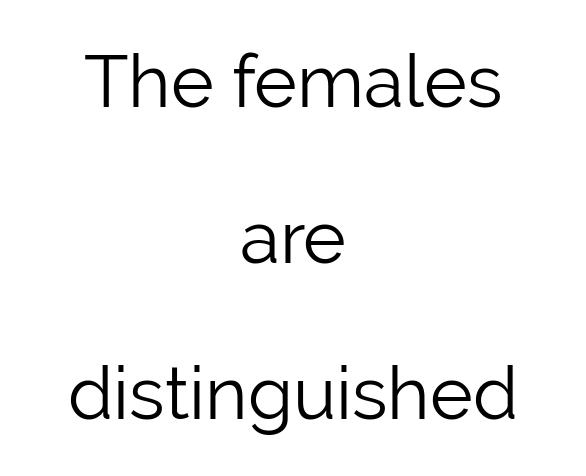
The type is set solid horizontally, with unmodified tracking. The strokes are not fattened; the text isn't bold. Does the leading feel generous? Absolutely, it's lavish. The area under the type is left untouched.
